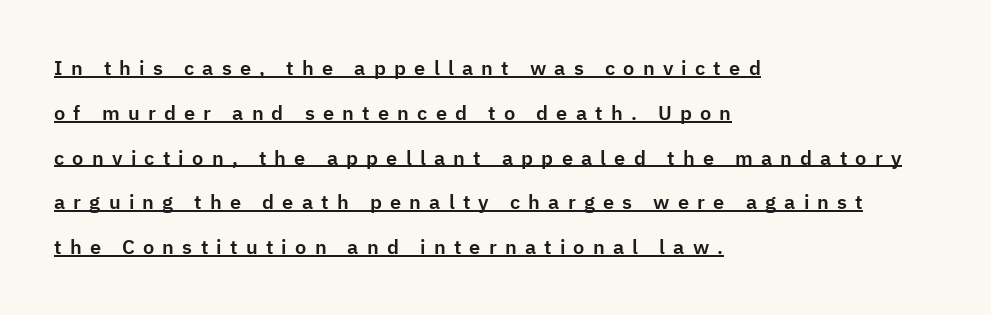
The image shows 20 px text type, upright; set left-aligned, loose line spacing (2.24x), unusually wide letter spacing (+0.41 em), underlined.
